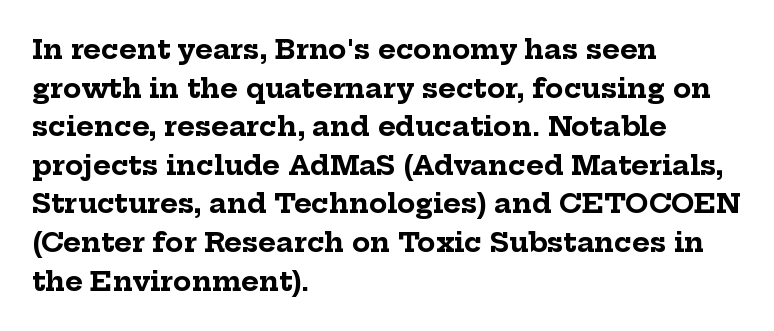
The image shows 27 px bold type, upright; set left-aligned, normal line spacing (1.43x), normal letter spacing, not underlined.
